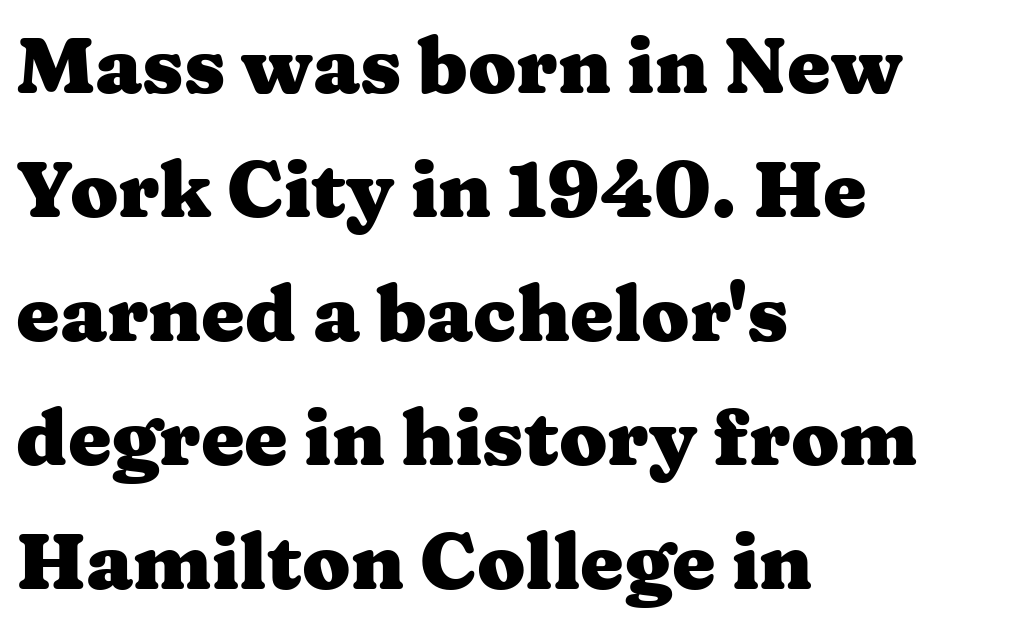
{"serif": "yes", "italic": "no", "bold": "yes", "weight": "heavy", "width": "wide", "stroke_contrast": "medium", "x_height": "medium", "monospaced": "no", "underline": "no", "align": "left", "line_spacing": "normal", "line_spacing_ratio": 1.59, "letter_spacing": "normal", "letter_spacing_em": 0.0, "glyph_px": 78}
